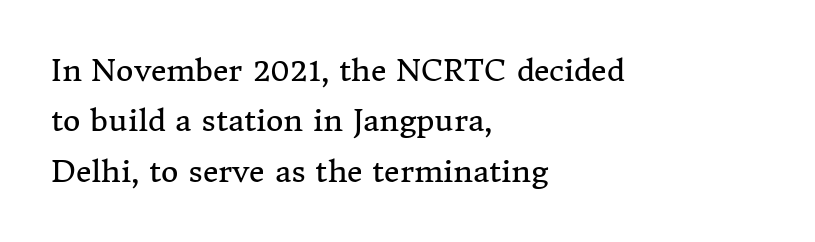
{"serif": "yes", "italic": "no", "bold": "no", "weight": "regular", "width": "normal", "stroke_contrast": "medium", "x_height": "medium", "monospaced": "no", "underline": "no", "align": "left", "line_spacing": "normal", "line_spacing_ratio": 1.68, "letter_spacing": "normal", "letter_spacing_em": 0.0, "glyph_px": 30}
